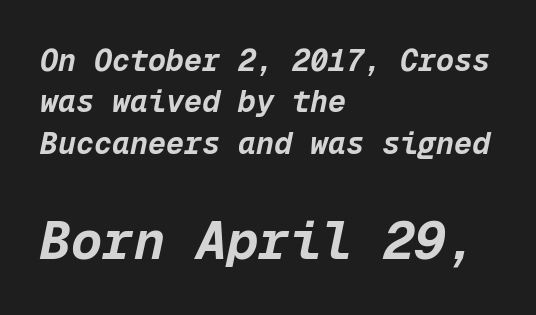
The image shows 52 px bold type, italic (leaning right), monospaced; set left-aligned, normal line spacing (1.38x), normal letter spacing, not underlined; the second (bottom) block is 1.73x larger; low stroke contrast and a medium x-height.
